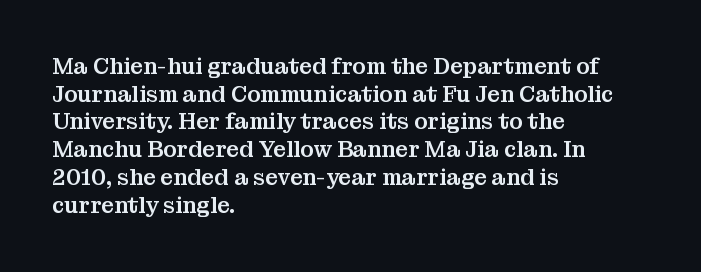
Q: Is the text italic (slanted)? A: No, it is upright.
Q: Is the text underlined? A: No.
Q: How is the paragraph aligned? A: Left-aligned.
Q: Is the spacing between letters normal or unusually wide? A: Normal.
Q: Is the spacing between lines tight, normal or loose? A: Normal.
